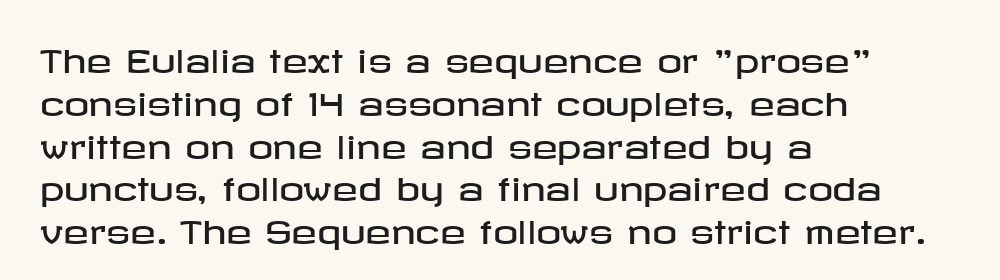
{"serif": "no", "italic": "no", "width": "wide", "stroke_contrast": "low", "x_height": "medium", "underline": "no", "align": "left", "line_spacing": "normal", "line_spacing_ratio": 1.38, "letter_spacing": "normal", "letter_spacing_em": 0.0, "glyph_px": 31}
